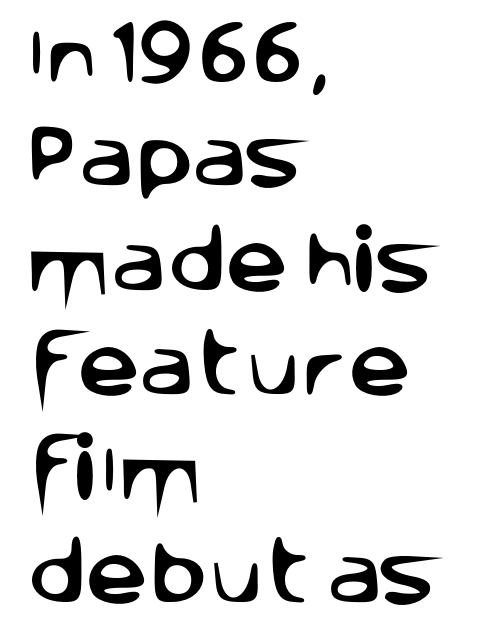
The type is set solid horizontally, with unmodified tracking. Nothing sits at the stroke ends, so this counts as sans-serif. The font's upright variant was chosen for this text. Students, observe: this is what conventionally led text looks like. Spacing verdict: proportional, widths tailored to each character.
